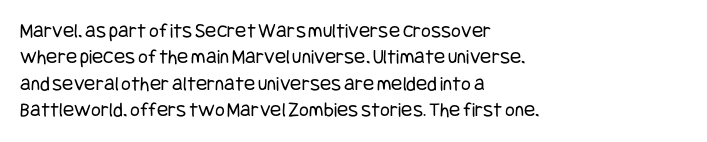
The rendering uses a moderate line-height, typical for paragraphs. Only glyphs here, with clear space below each row. The passage is arranged the way most books set body copy — flush left. Spacing between characters is what you'd get straight out of the box.
